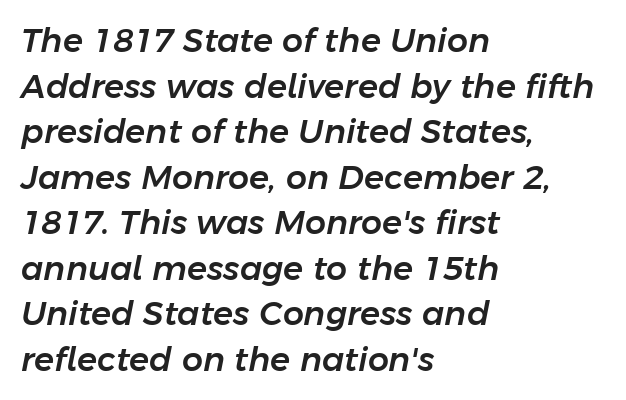
Q: Is the text italic (slanted)? A: Yes, it leans right by about 11 degrees.
Q: Is the text underlined? A: No.
Q: How is the paragraph aligned? A: Left-aligned.
Q: Is the spacing between letters normal or unusually wide? A: Normal.
Q: Is the spacing between lines tight, normal or loose? A: Normal.
Q: Width (condensed, normal, or wide)? A: Normal.
Q: Stroke contrast? A: Low.
Q: x-height? A: Medium.
Q: Monospaced? A: No.
